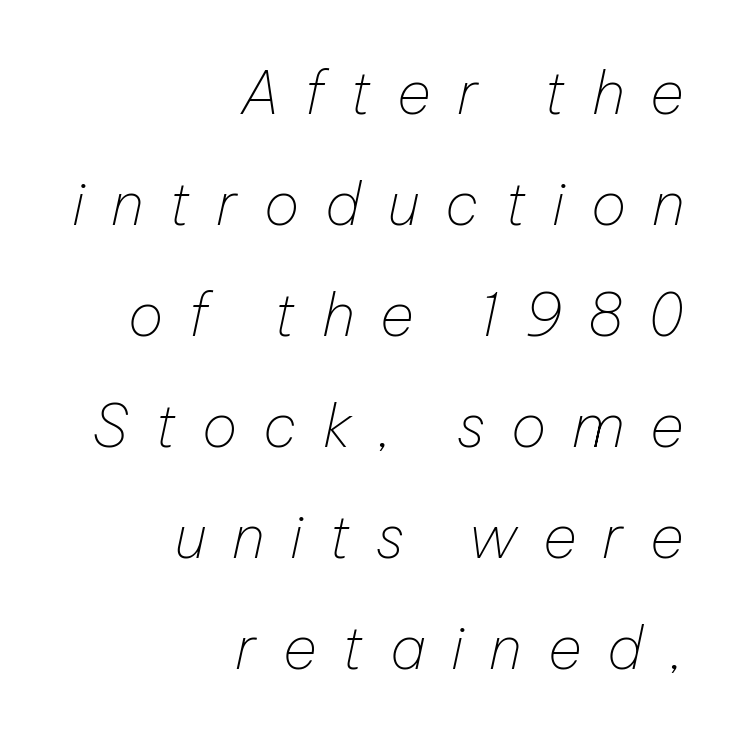
Varying glyph widths throughout — classic text-font behaviour. Characters are canted at an angle relative to the baseline's perpendicular. Clear beneath every line of the passage. This reads as an unemphasized weight, regular at the heaviest.
